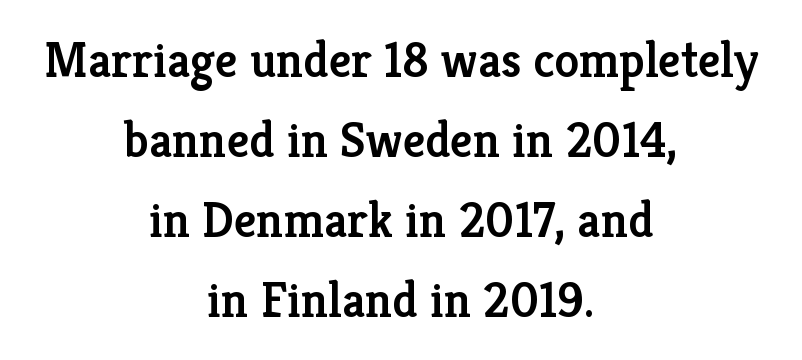
The image shows 50 px semibold serif type, upright; set centered, normal line spacing (1.6x), normal letter spacing, not underlined; low stroke contrast and a medium x-height.
